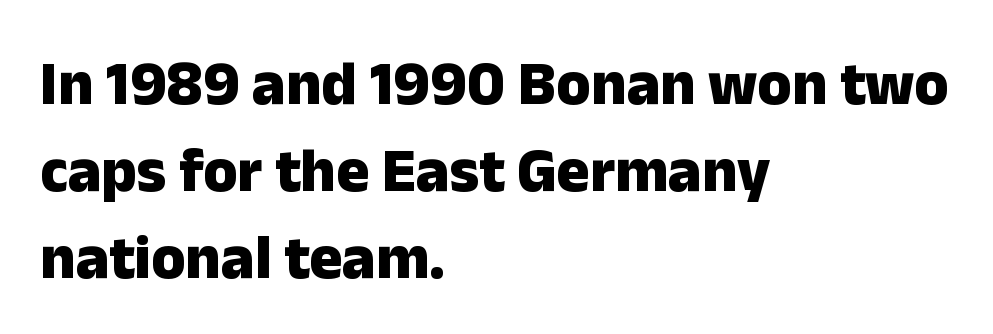
{"serif": "no", "italic": "no", "bold": "yes", "weight": "heavy", "width": "normal", "stroke_contrast": "low", "x_height": "medium", "monospaced": "no", "underline": "no", "align": "left", "line_spacing": "normal", "line_spacing_ratio": 1.4, "letter_spacing": "normal", "letter_spacing_em": 0.0, "glyph_px": 62}
